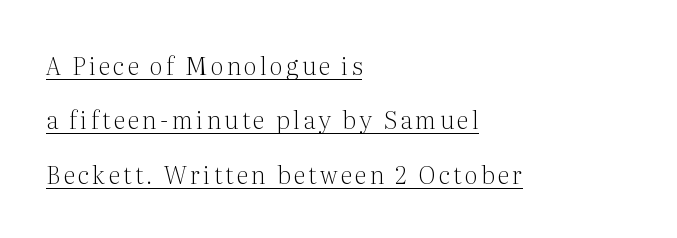
{"italic": "no", "bold": "no", "underline": "yes", "align": "left", "line_spacing": "loose", "line_spacing_ratio": 2.27, "glyph_px": 24}
